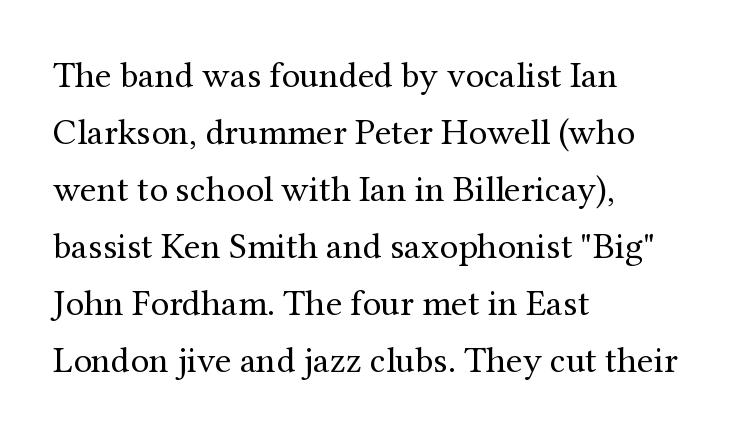
The image shows 37 px regular-weight serif type, upright; set left-aligned, normal line spacing (1.54x), normal letter spacing, not underlined; medium stroke contrast and a medium x-height.
